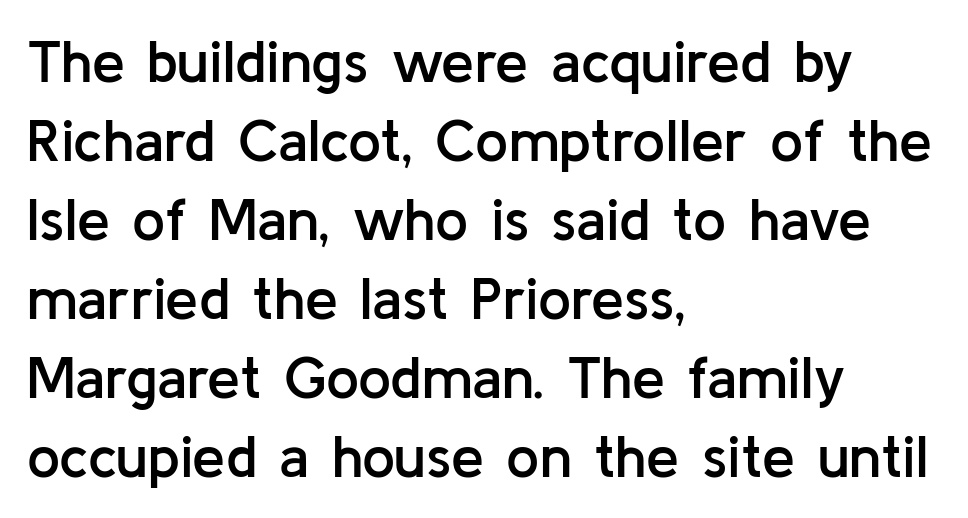
The image shows 59 px semibold sans-serif type, upright; set left-aligned, normal line spacing (1.34x), normal letter spacing, not underlined; low stroke contrast and a medium x-height.
